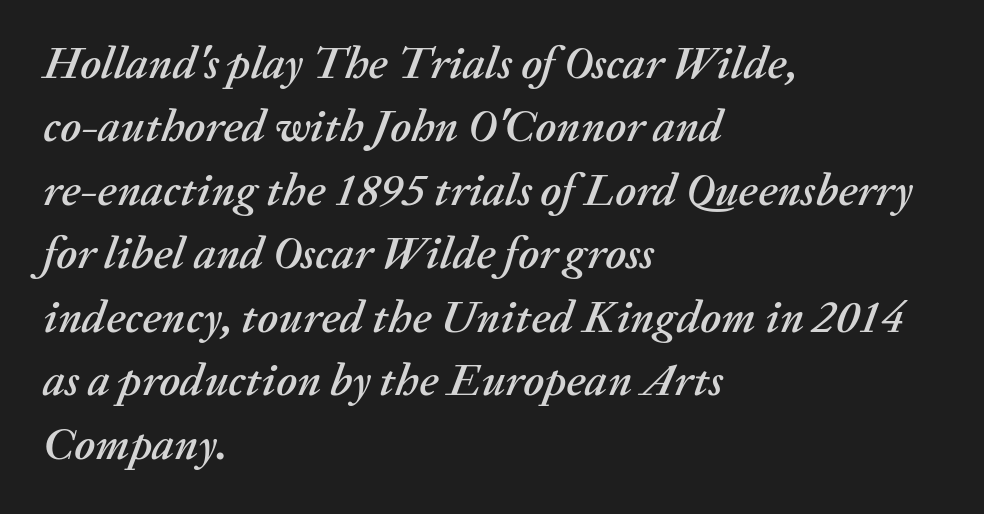
The image shows 46 px text type, italic (leaning right); set left-aligned, normal line spacing (1.38x), normal letter spacing, not underlined; medium stroke contrast and a medium x-height.
